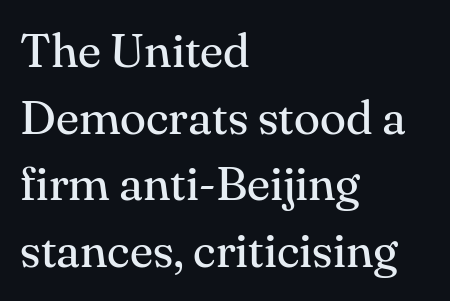
The image shows 48 px regular-weight serif type, upright; set left-aligned, normal line spacing (1.39x), normal letter spacing, not underlined; medium stroke contrast and a small x-height.
